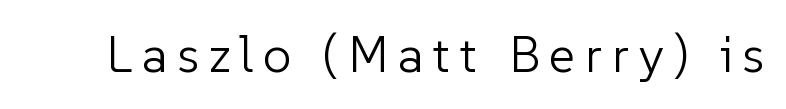
{"serif": "no", "italic": "no", "bold": "no", "weight": "light", "width": "normal", "stroke_contrast": "low", "x_height": "medium", "monospaced": "no", "underline": "no", "glyph_px": 51}
